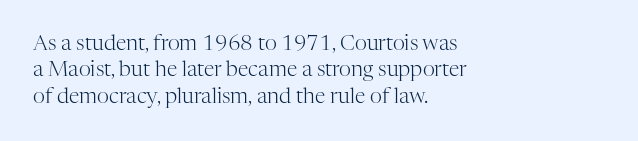
The rendering uses a moderate line-height, typical for paragraphs. Only glyphs here, with clear space below each row. The passage is arranged the way most books set body copy — flush left. Spacing between characters is what you'd get straight out of the box.
